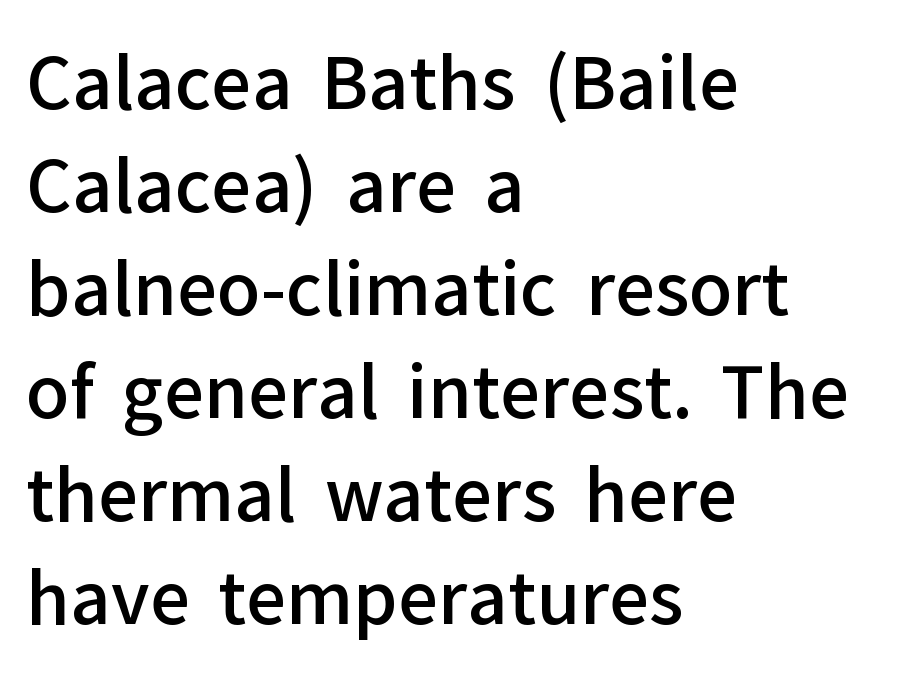
This sample is left-justified, so line endings fall wherever the words run out. Varying glyph widths throughout — classic text-font behaviour. The typography opts for an upright posture over an oblique one. In terms of leading, this rendering sits right in the middle.
